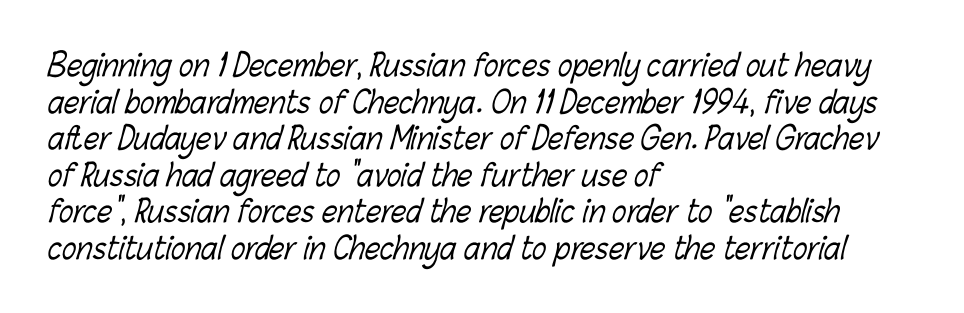
The setting favours the left margin, as ordinary paragraphs usually do. The strokes are not fattened; the text isn't bold. Type without underlining. Each letter keeps its own natural width here, so spacing adapts to shape. Spacing between characters is what you'd get straight out of the box.
